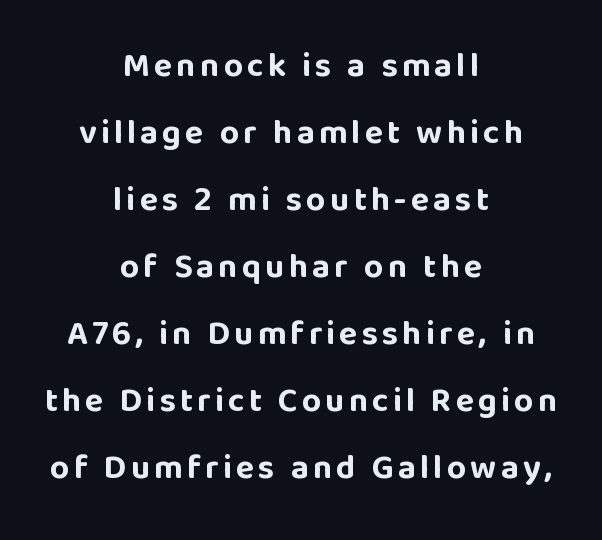
The image shows 34 px bold sans-serif type, upright; set centered, loose line spacing (1.97x), not underlined; low stroke contrast and a large x-height.
